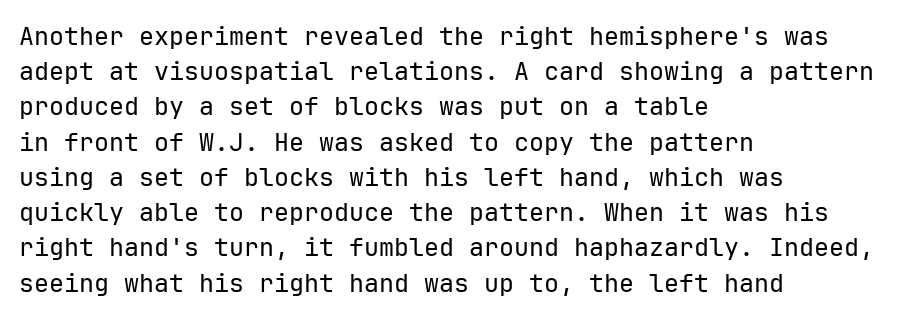
The image shows 25 px text type, upright; set left-aligned, normal line spacing (1.41x), normal letter spacing, not underlined.
